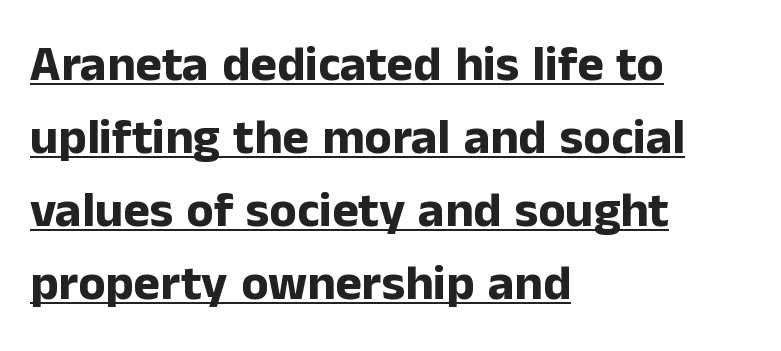
A baseline rule has been typeset under these characters. Every row of glyphs begins at an identical x-position on the left. Here the glyphs are tracked normally, forming tight word shapes. Strokes here are thick enough to call this a true bold. Notice how the stems are strictly vertical — no italics here. Think of a printed novel: that variable character pitch is what you see here.
